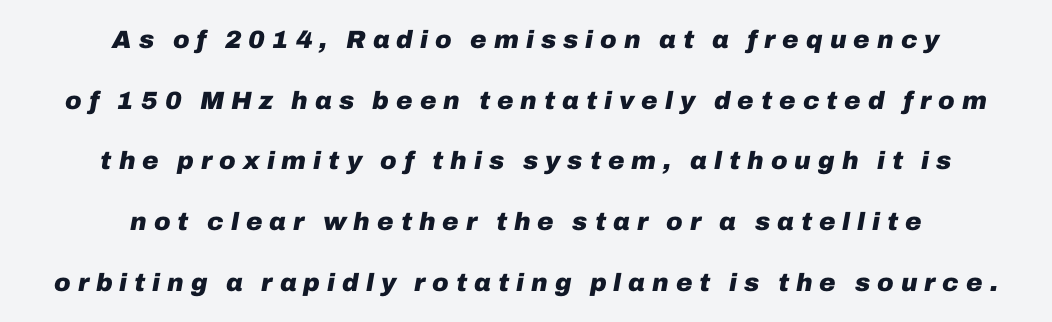
The image shows 25 px bold type, italic (leaning right); set centered, loose line spacing (2.43x), unusually wide letter spacing (+0.28 em), not underlined.
